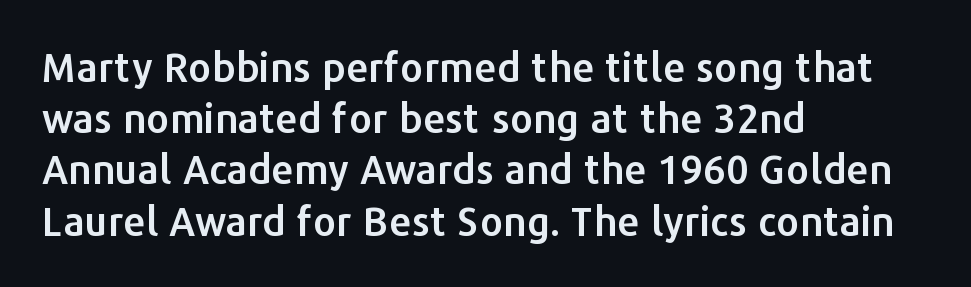
Whoever set this chose a conventional vertical rhythm. To sum up the face: it is a sans, with no serifs. The passage is arranged the way most books set body copy — flush left. Italic: no, the glyphs are upright roman. The rendering uses natural spacing where letterforms have individual widths. Compared with typical body copy, the letter spacing here is the same.
